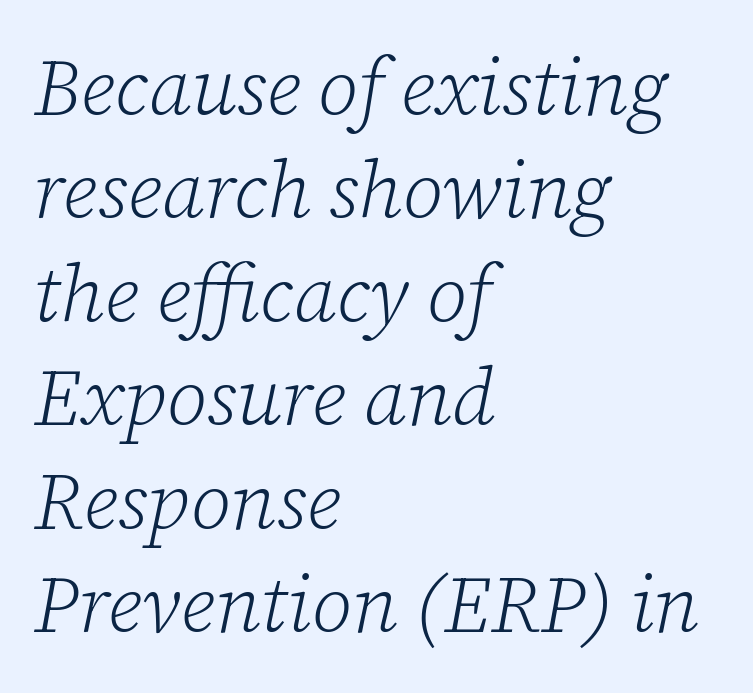
Check the space under the baseline: it is left empty. The font's italic variant was chosen for this text. The line-height multiplier appears to be the usual default. The designer went with a serif here, giving each stem small feet. The letters advance in unequal steps, a hallmark of proportional type. Observe the ordinary spacing: letters are neighbours, not strangers.
